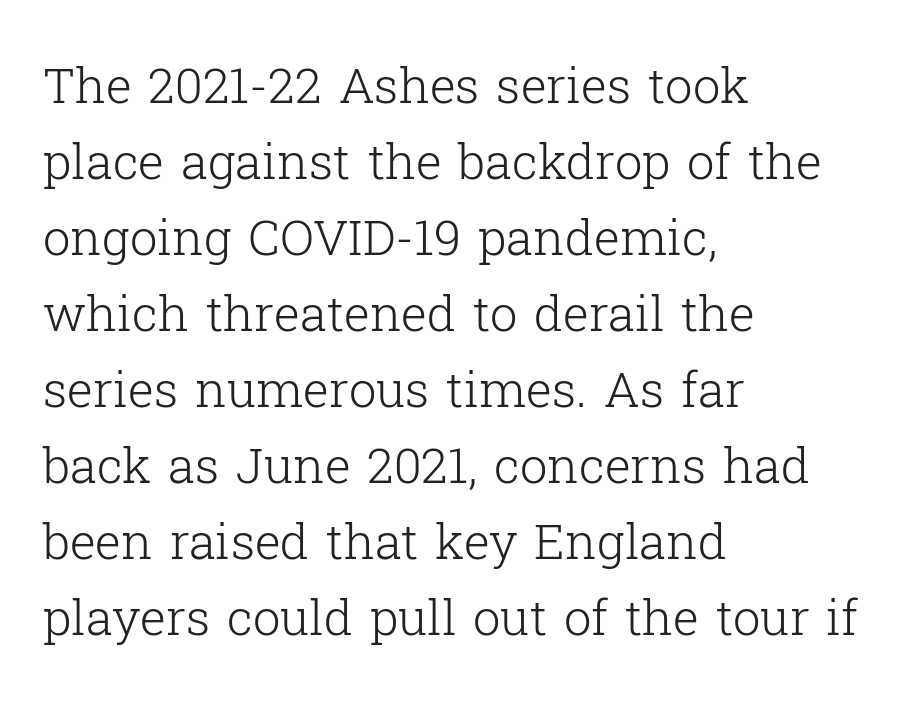
Q: Is the text bold? A: No.
Q: Is the text italic (slanted)? A: No, it is upright.
Q: Is the typeface a serif or a sans-serif typeface? A: Serif.
Q: Is the text underlined? A: No.
Q: How is the paragraph aligned? A: Left-aligned.
Q: Is the spacing between letters normal or unusually wide? A: Normal.
Q: Is the spacing between lines tight, normal or loose? A: Normal.
Q: Width (condensed, normal, or wide)? A: Normal.
Q: Stroke contrast? A: Low.
Q: x-height? A: Medium.
Q: Monospaced? A: No.
